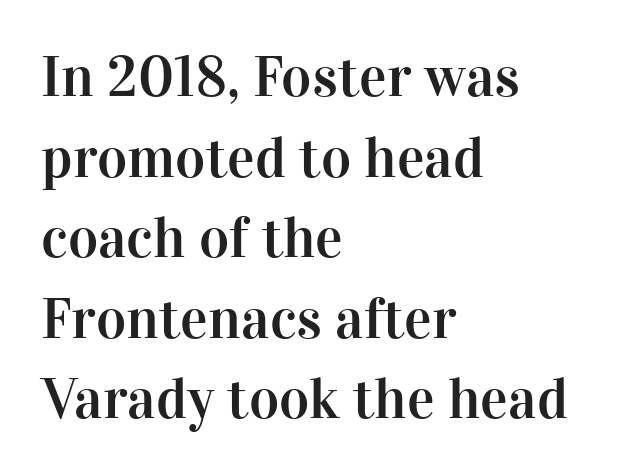
Q: Is the text italic (slanted)? A: No, it is upright.
Q: Is the typeface a serif or a sans-serif typeface? A: Serif.
Q: Is the text underlined? A: No.
Q: How is the paragraph aligned? A: Left-aligned.
Q: Is the spacing between letters normal or unusually wide? A: Normal.
Q: Is the spacing between lines tight, normal or loose? A: Normal.
Q: Width (condensed, normal, or wide)? A: Normal.
Q: Stroke contrast? A: High.
Q: x-height? A: Medium.
Q: Monospaced? A: No.
